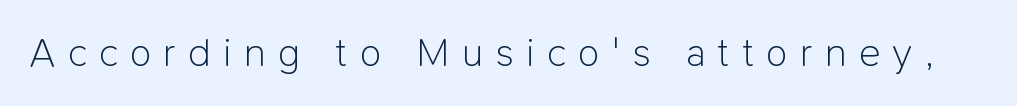
The image shows 40 px light sans-serif type, upright; set unusually wide letter spacing (+0.31 em), not underlined; low stroke contrast and a medium x-height.
